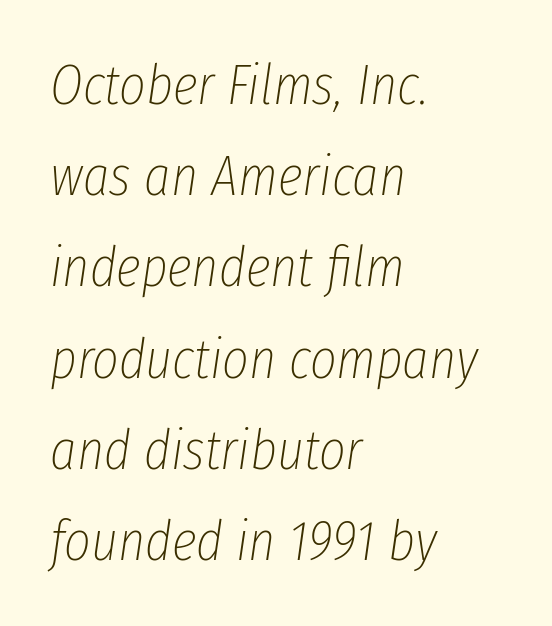
Q: Is the text bold? A: No.
Q: Is the text italic (slanted)? A: Yes, it leans right by about 8 degrees.
Q: Is the text underlined? A: No.
Q: How is the paragraph aligned? A: Left-aligned.
Q: Is the spacing between letters normal or unusually wide? A: Normal.
Q: Is the spacing between lines tight, normal or loose? A: Normal.
Q: Width (condensed, normal, or wide)? A: Condensed.
Q: Stroke contrast? A: Low.
Q: x-height? A: Medium.
Q: Monospaced? A: No.
